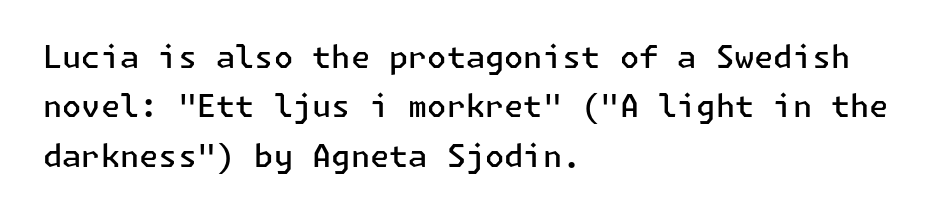
Q: Is the text bold? A: Semi-bold.
Q: Is the text italic (slanted)? A: No, it is upright.
Q: Is the typeface a serif or a sans-serif typeface? A: Sans-serif.
Q: Is the text underlined? A: No.
Q: How is the paragraph aligned? A: Left-aligned.
Q: Is the spacing between letters normal or unusually wide? A: Normal.
Q: Is the spacing between lines tight, normal or loose? A: Normal.
Q: Width (condensed, normal, or wide)? A: Normal.
Q: Stroke contrast? A: Low.
Q: x-height? A: Medium.
